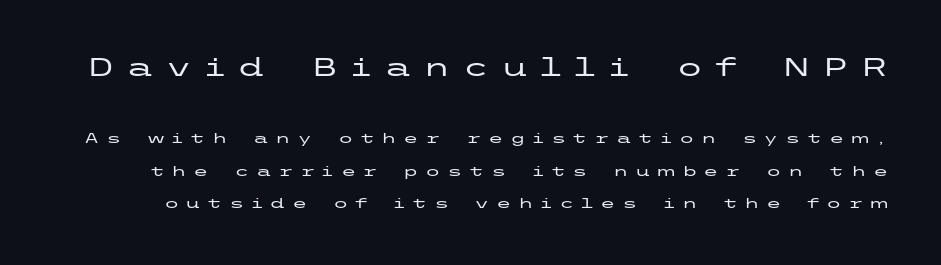
Inter-character spacing is expanded well beyond the font's built-in metrics. Is there much room between lines? Yes — plenty of vertical air separates them. Here the first block reads like a headline and the second like body copy. The lettering stays uniformly vertical, giving the passage a roman look. The space beneath each line is pristine and unruled.
